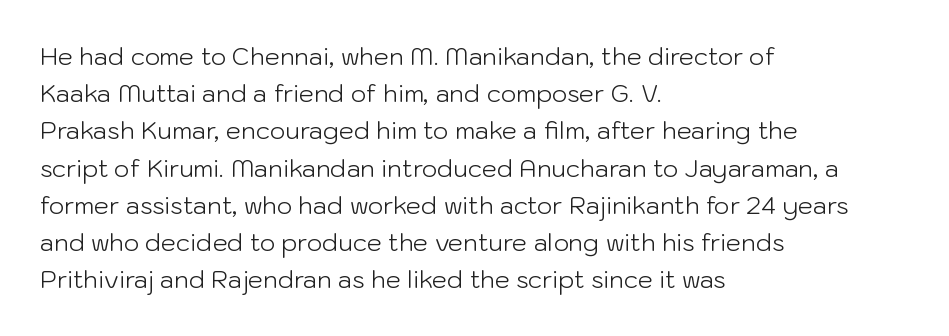
Ordinary non-slanted type is in use. This sample uses plain, unmodified letter spacing. Has an underline been added? It has not. The designer left line spacing at the default. The cut favours lightness, reaching ordinary text weight at its darkest. Layout note: lines flush left.
